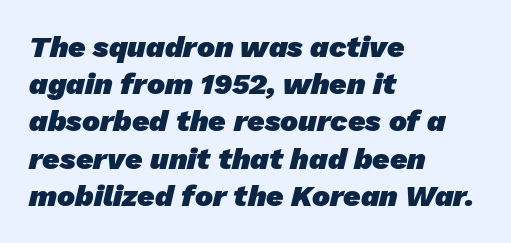
The image shows 30 px heavy sans-serif type; set left-aligned, line spacing 1.24x, normal letter spacing, not underlined; low stroke contrast and a medium x-height.
